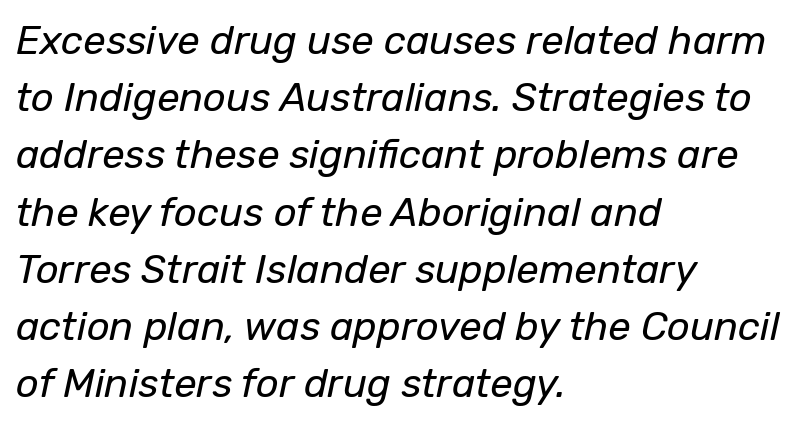
Q: Is the text bold? A: No.
Q: Is the text italic (slanted)? A: Yes, it leans right by about 12 degrees.
Q: Is the text underlined? A: No.
Q: How is the paragraph aligned? A: Left-aligned.
Q: Is the spacing between letters normal or unusually wide? A: Normal.
Q: Is the spacing between lines tight, normal or loose? A: Normal.
Q: Width (condensed, normal, or wide)? A: Normal.
Q: Stroke contrast? A: Low.
Q: x-height? A: Medium.
Q: Monospaced? A: No.
